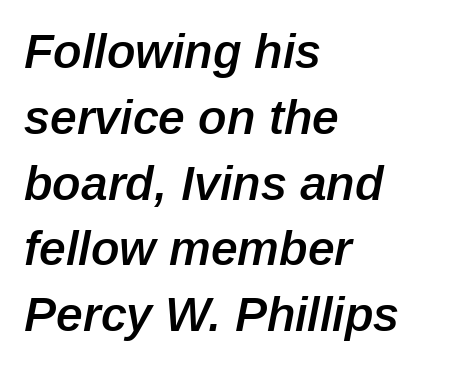
Q: Is the text bold? A: Semi-bold.
Q: Is the text italic (slanted)? A: Yes, it leans right by about 12 degrees.
Q: Is the text underlined? A: No.
Q: How is the paragraph aligned? A: Left-aligned.
Q: Is the spacing between letters normal or unusually wide? A: Normal.
Q: Is the spacing between lines tight, normal or loose? A: Normal.
Q: Width (condensed, normal, or wide)? A: Normal.
Q: Stroke contrast? A: Low.
Q: x-height? A: Medium.
Q: Monospaced? A: No.
